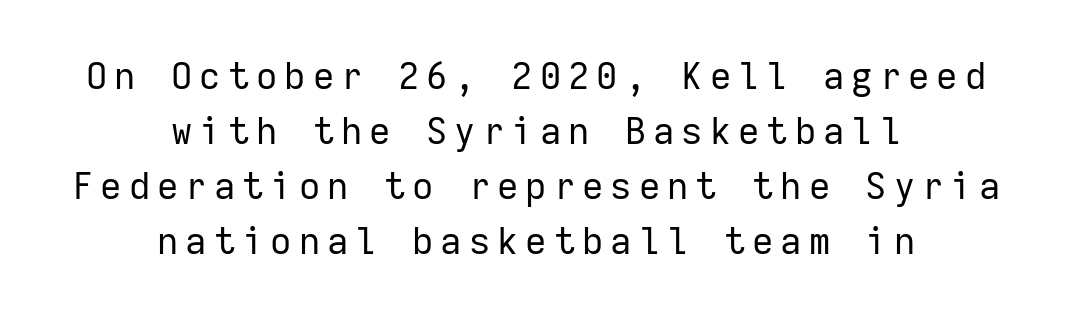
{"serif": "no", "italic": "no", "bold": "no", "weight": "regular", "width": "normal", "stroke_contrast": "low", "x_height": "medium", "monospaced": "yes", "underline": "no", "align": "center", "line_spacing": "normal", "line_spacing_ratio": 1.49, "glyph_px": 37}
